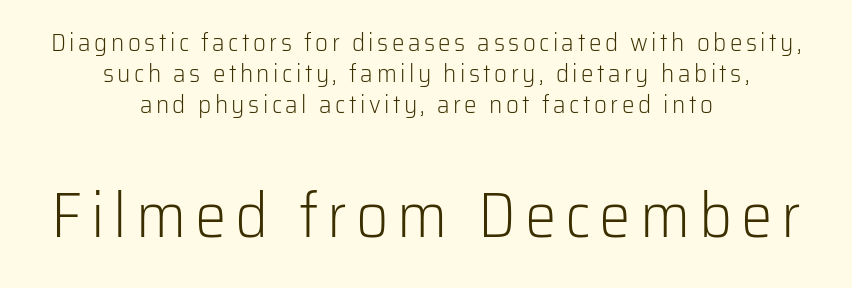
The image shows 63 px light sans-serif type, upright; set centered, line spacing 1.24x, not underlined; the second (bottom) block is 2.52x larger; low stroke contrast and a medium x-height.
